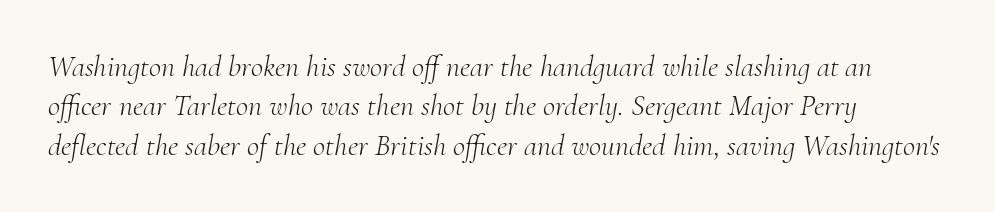
The image shows 30 px light serif type, italic (leaning right); set normal line spacing (1.31x), normal letter spacing, not underlined; medium stroke contrast and a small x-height.
